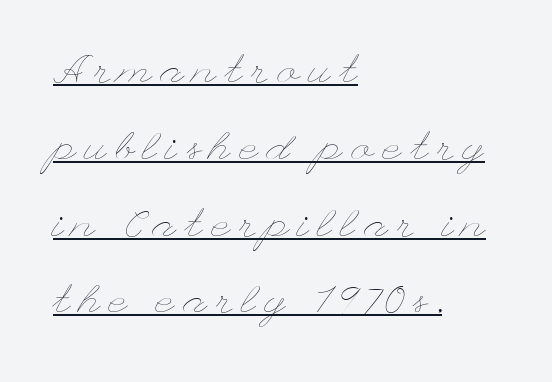
{"bold": "no", "weight": "thin", "width": "wide", "stroke_contrast": "low", "x_height": "small", "underline": "yes", "align": "left", "line_spacing": "loose", "line_spacing_ratio": 1.92, "letter_spacing": "wide", "letter_spacing_em": 0.23, "glyph_px": 40}
